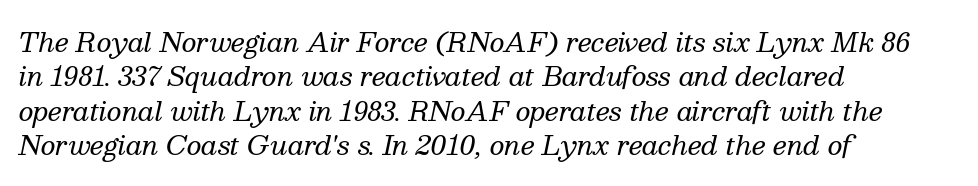
Q: Is the text bold? A: No.
Q: Is the text italic (slanted)? A: Yes, it leans right by about 13 degrees.
Q: Is the text underlined? A: No.
Q: How is the paragraph aligned? A: Left-aligned.
Q: Is the spacing between letters normal or unusually wide? A: Normal.
Q: Is the spacing between lines tight, normal or loose? A: Normal.
